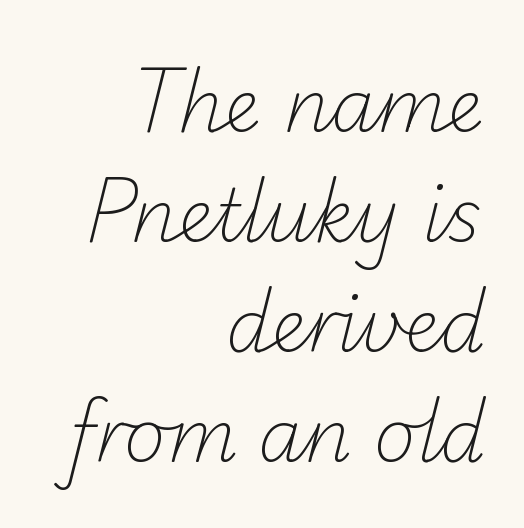
Q: Is the text bold? A: No.
Q: Is the typeface a serif or a sans-serif typeface? A: Sans-serif.
Q: Is the text underlined? A: No.
Q: How is the paragraph aligned? A: Right-aligned.
Q: Is the spacing between letters normal or unusually wide? A: Normal.
Q: Is the spacing between lines tight, normal or loose? A: Normal.
Q: Width (condensed, normal, or wide)? A: Normal.
Q: Stroke contrast? A: Low.
Q: x-height? A: Small.
Q: Monospaced? A: No.
